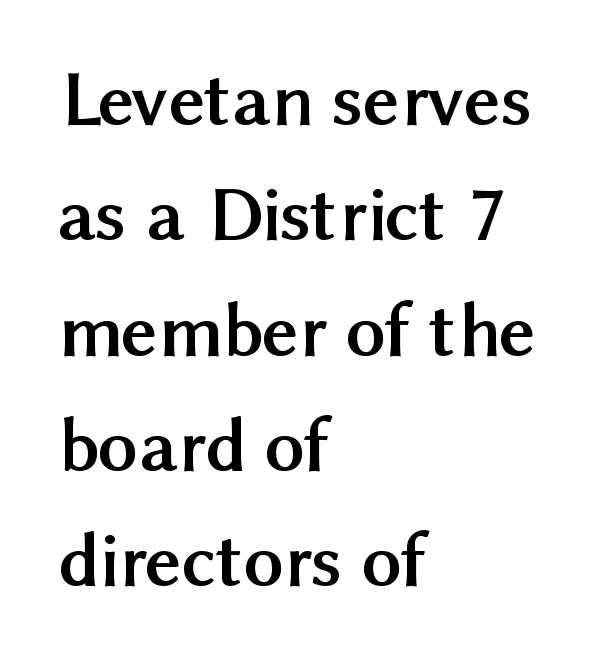
Q: Is the text bold? A: Yes.
Q: Is the text italic (slanted)? A: No, it is upright.
Q: Is the typeface a serif or a sans-serif typeface? A: Sans-serif.
Q: Is the text underlined? A: No.
Q: How is the paragraph aligned? A: Left-aligned.
Q: Is the spacing between letters normal or unusually wide? A: Normal.
Q: Is the spacing between lines tight, normal or loose? A: Normal.
Q: Width (condensed, normal, or wide)? A: Normal.
Q: Stroke contrast? A: Medium.
Q: x-height? A: Medium.
Q: Monospaced? A: No.
